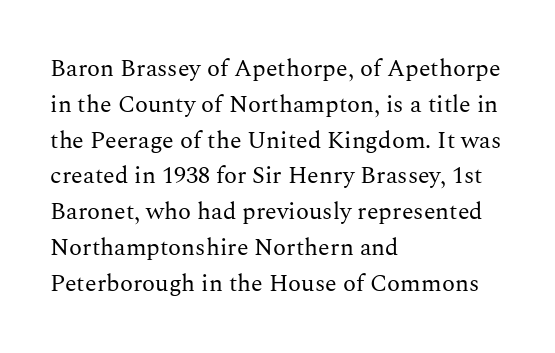
The setting favours the left margin, as ordinary paragraphs usually do. Upright lettering throughout. Letter spacing: default. No chunkiness to these letters — they're not bold.
